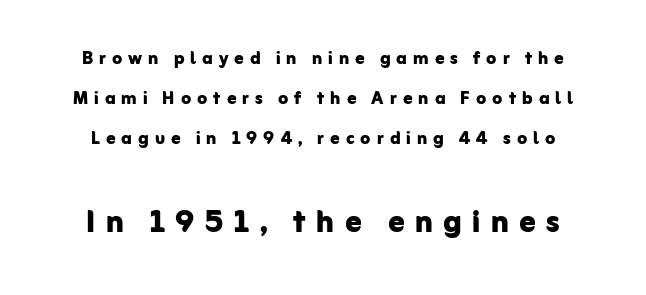
The letters advance in unequal steps, a hallmark of proportional type. The passage shown is typeset with a sans-serif family. The gap between lines stays unmarked. These lines are centered, leaving both edges ragged. The characters look thick and weighty, a clear bold.
